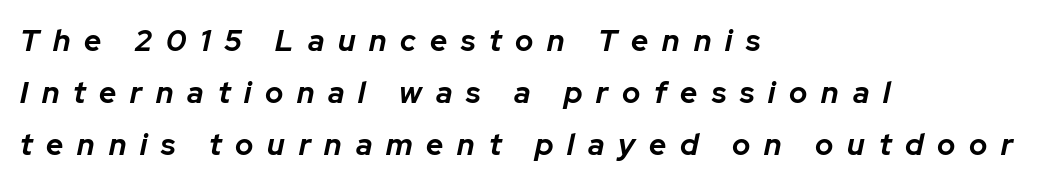
The image shows 30 px bold type, italic (leaning right); set left-aligned, line spacing 1.74x, unusually wide letter spacing (+0.46 em), not underlined; low stroke contrast and a medium x-height.
